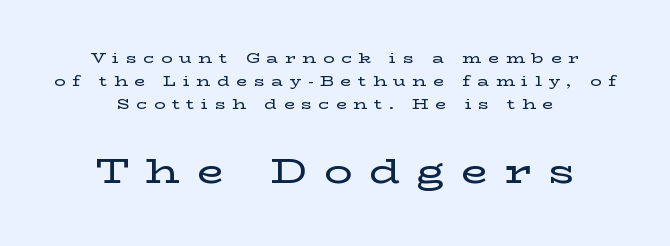
Posture: upright roman. Check where the strokes stop: tiny serifs finish them off. You could not count columns in this text — the font is proportionally spaced. Evenly set lines give the paragraph a standard silhouette.
